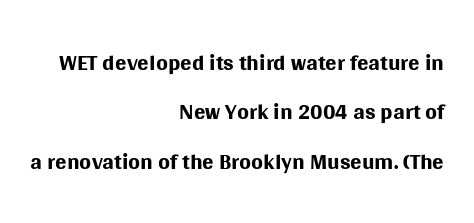
{"serif": "no", "italic": "no", "bold": "no", "weight": "regular", "width": "normal", "stroke_contrast": "medium", "x_height": "large", "monospaced": "no", "underline": "no", "align": "right", "line_spacing": "normal", "line_spacing_ratio": 1.45, "letter_spacing": "normal", "letter_spacing_em": 0.0, "glyph_px": 34}
